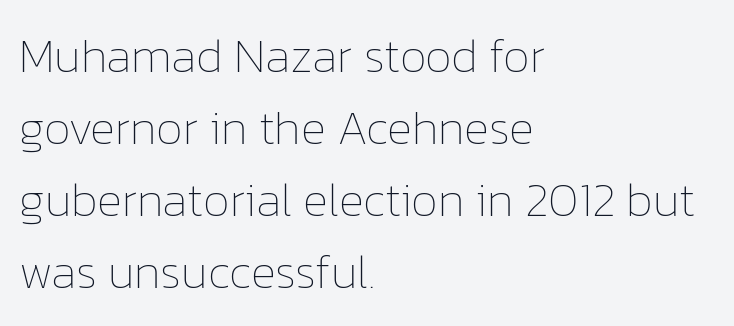
The image shows 48 px thin type, upright; set left-aligned, normal line spacing (1.5x), normal letter spacing, not underlined; low stroke contrast and a medium x-height.
